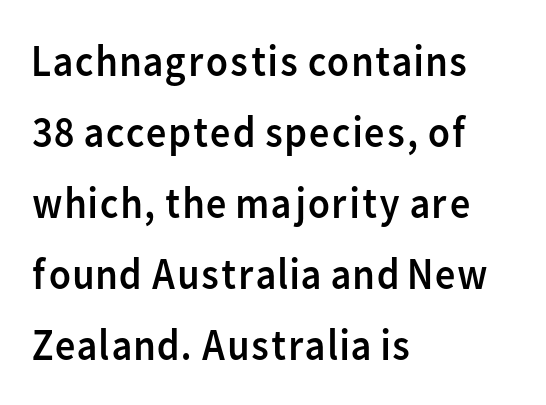
Q: Is the text bold? A: No.
Q: Is the text italic (slanted)? A: No, it is upright.
Q: Is the typeface a serif or a sans-serif typeface? A: Sans-serif.
Q: Is the text underlined? A: No.
Q: How is the paragraph aligned? A: Left-aligned.
Q: Is the spacing between letters normal or unusually wide? A: Normal.
Q: Is the spacing between lines tight, normal or loose? A: Normal.
Q: Width (condensed, normal, or wide)? A: Normal.
Q: Stroke contrast? A: Low.
Q: x-height? A: Medium.
Q: Monospaced? A: No.
